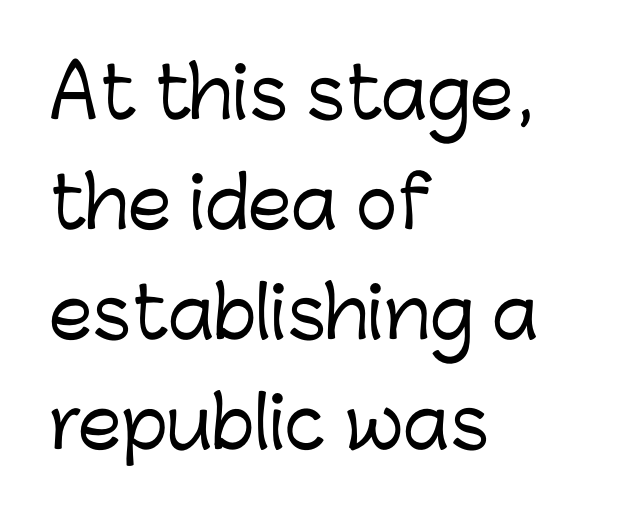
The image shows 70 px sans-serif type, upright; set left-aligned, normal line spacing (1.57x), normal letter spacing, not underlined; low stroke contrast and a medium x-height.
